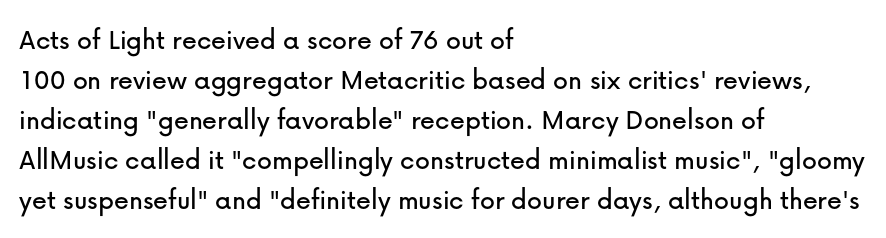
The letters advance in unequal steps, a hallmark of proportional type. Descender tails drop into unmarked territory. Typographically, this falls in the sans-serif category. The designer left line spacing at the default. Words appear dense and cohesive because spacing is normal.
